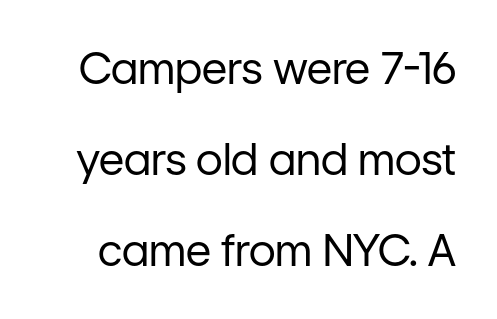
{"serif": "no", "italic": "no", "bold": "no", "weight": "regular", "width": "normal", "stroke_contrast": "low", "x_height": "medium", "monospaced": "no", "underline": "no", "line_spacing": "loose", "line_spacing_ratio": 2.07, "letter_spacing": "normal", "letter_spacing_em": 0.0, "glyph_px": 44}
